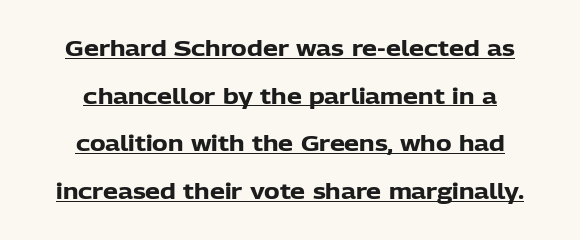
Italic: no, the glyphs are upright roman. Compared with typical paragraphs, the rows here are farther apart. Letter spacing: default. Leftover space on each line is divided equally before and after the words. Caption: bold face, heavy strokes. The passage shown is underscored from start to finish.
